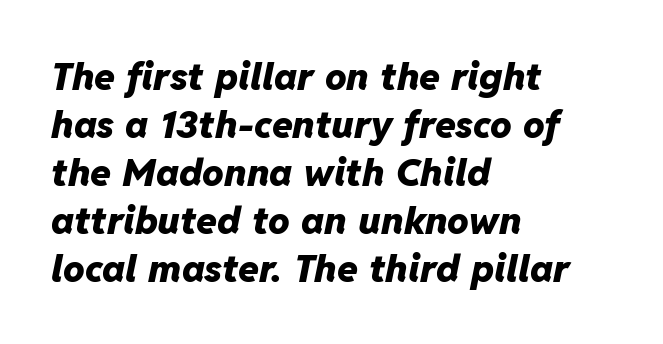
{"italic": "yes", "lean": "right", "slant_degrees": 11, "bold": "yes", "weight": "heavy", "width": "normal", "stroke_contrast": "low", "x_height": "medium", "monospaced": "no", "underline": "no", "align": "left", "line_spacing": "normal", "line_spacing_ratio": 1.26, "letter_spacing": "normal", "letter_spacing_em": 0.0, "glyph_px": 38}
